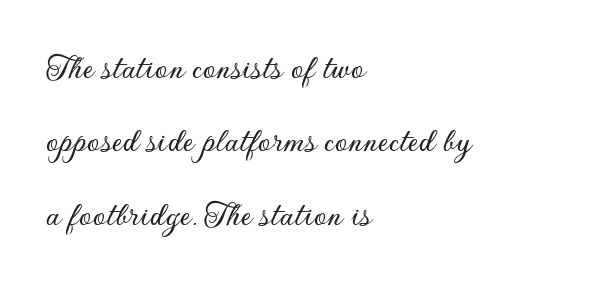
{"serif": "no", "width": "normal", "stroke_contrast": "low", "x_height": "small", "monospaced": "no", "underline": "no", "align": "left", "line_spacing": "loose", "line_spacing_ratio": 2.04, "letter_spacing": "normal", "letter_spacing_em": 0.0, "glyph_px": 36}
